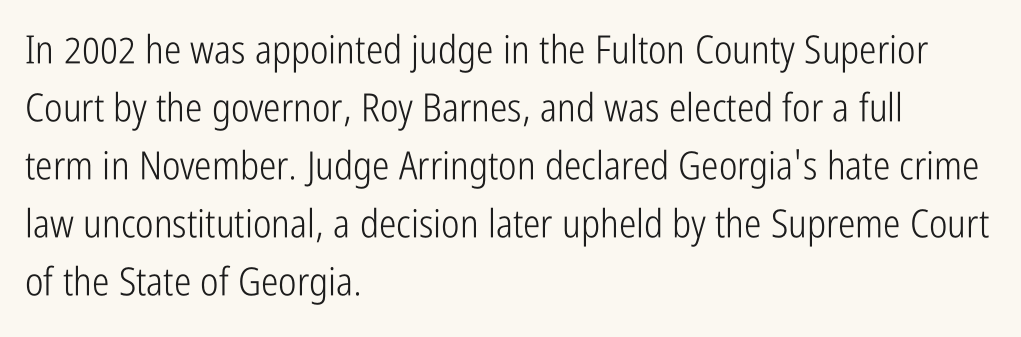
Q: Is the text bold? A: No.
Q: Is the text italic (slanted)? A: No, it is upright.
Q: Is the typeface a serif or a sans-serif typeface? A: Sans-serif.
Q: Is the text underlined? A: No.
Q: How is the paragraph aligned? A: Left-aligned.
Q: Is the spacing between letters normal or unusually wide? A: Normal.
Q: Is the spacing between lines tight, normal or loose? A: Normal.
Q: Width (condensed, normal, or wide)? A: Condensed.
Q: Stroke contrast? A: Low.
Q: x-height? A: Medium.
Q: Monospaced? A: No.
